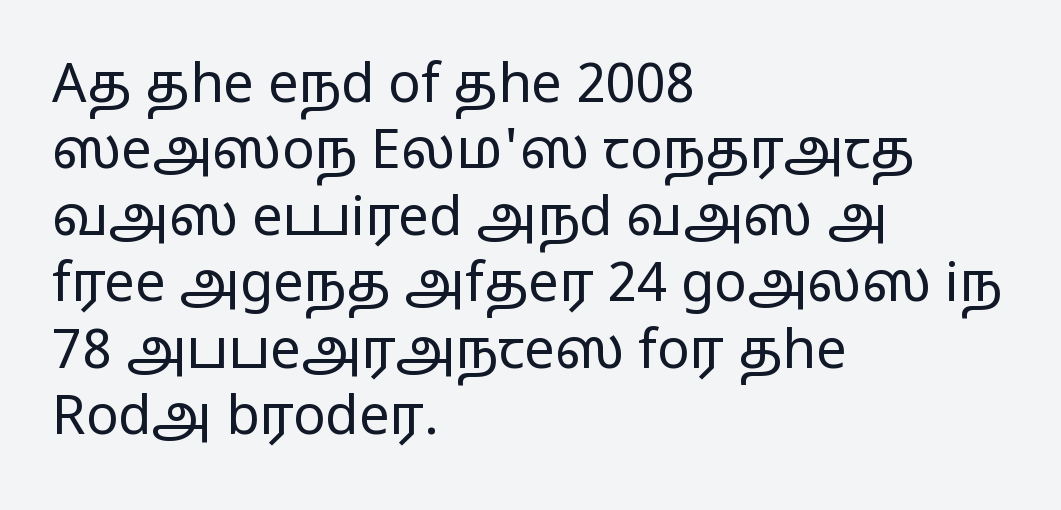
The image shows 54 px regular-weight, wide sans-serif type, upright; set left-aligned, line spacing 1.23x, normal letter spacing, not underlined; low stroke contrast and a medium x-height.
